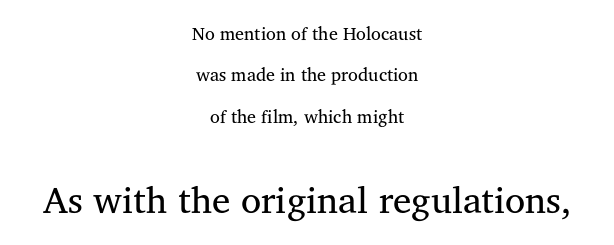
{"serif": "yes", "italic": "no", "bold": "no", "weight": "regular", "width": "normal", "stroke_contrast": "medium", "x_height": "medium", "monospaced": "no", "underline": "no", "align": "center", "line_spacing": "loose", "line_spacing_ratio": 2.3, "letter_spacing": "normal", "letter_spacing_em": 0.0, "larger_block": "second", "size_ratio": 2.06, "glyph_px": 37}
